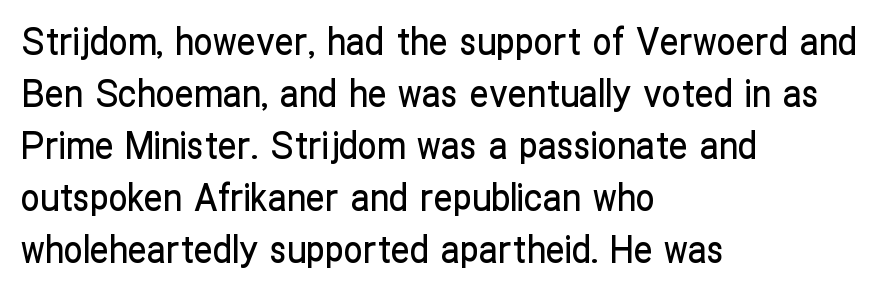
{"serif": "no", "italic": "no", "width": "condensed", "stroke_contrast": "low", "x_height": "medium", "monospaced": "no", "underline": "no", "align": "left", "line_spacing": "normal", "line_spacing_ratio": 1.37, "letter_spacing": "normal", "letter_spacing_em": 0.0, "glyph_px": 38}
